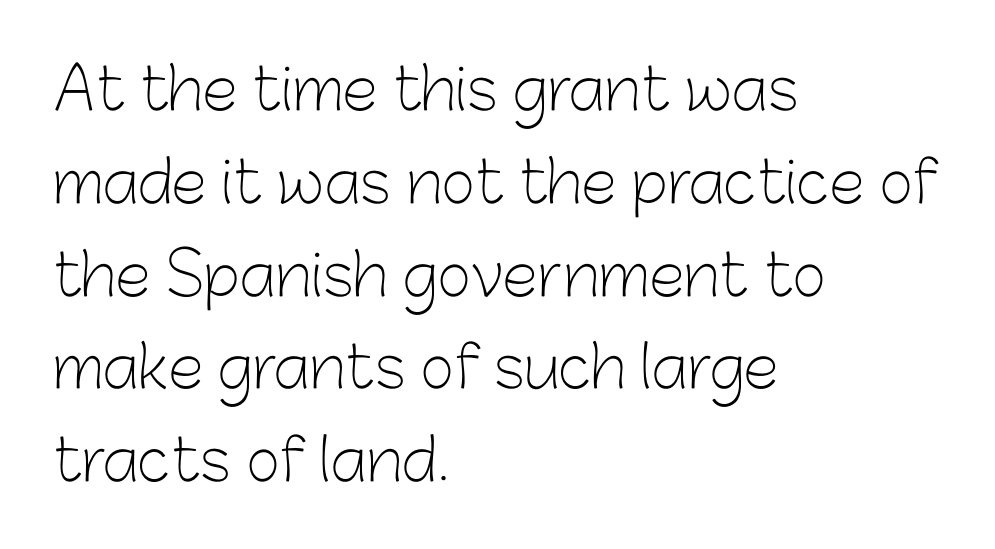
Q: Is the text bold? A: No.
Q: Is the text italic (slanted)? A: No, it is upright.
Q: Is the typeface a serif or a sans-serif typeface? A: Sans-serif.
Q: Is the text underlined? A: No.
Q: How is the paragraph aligned? A: Left-aligned.
Q: Is the spacing between letters normal or unusually wide? A: Normal.
Q: Is the spacing between lines tight, normal or loose? A: Normal.
Q: Width (condensed, normal, or wide)? A: Normal.
Q: Stroke contrast? A: Low.
Q: x-height? A: Medium.
Q: Monospaced? A: No.
